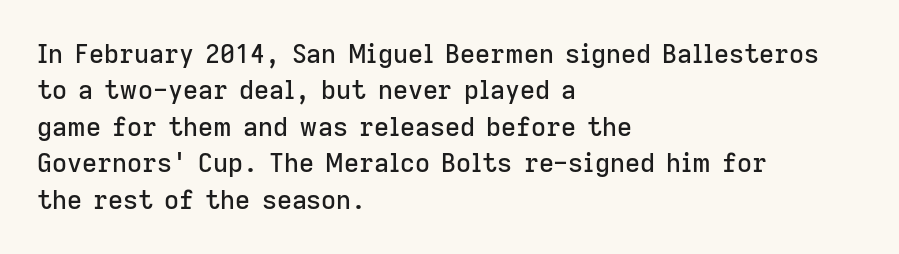
Each line starts at the same left margin while the right side varies. There is no visible air inserted between adjacent glyphs. Baseline-to-baseline distance is the conventional proportion of letter height. No italicization has been applied; the sample stays upright.
